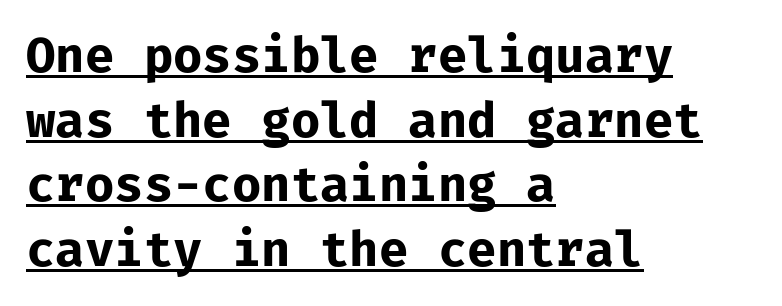
Q: Is the text bold? A: Yes.
Q: Is the text italic (slanted)? A: No, it is upright.
Q: Is the typeface a serif or a sans-serif typeface? A: Sans-serif.
Q: Is the text underlined? A: Yes.
Q: How is the paragraph aligned? A: Left-aligned.
Q: Is the spacing between letters normal or unusually wide? A: Normal.
Q: Is the spacing between lines tight, normal or loose? A: Normal.
Q: Width (condensed, normal, or wide)? A: Normal.
Q: Stroke contrast? A: Low.
Q: x-height? A: Medium.
Q: Monospaced? A: Yes.
